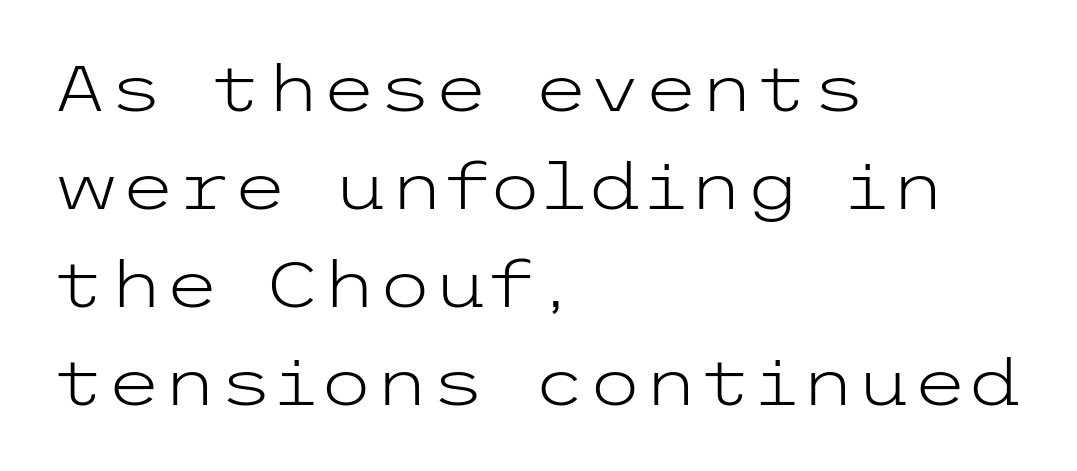
{"serif": "no", "italic": "no", "bold": "no", "weight": "light", "width": "wide", "stroke_contrast": "low", "x_height": "medium", "underline": "no", "align": "left", "line_spacing": "normal", "line_spacing_ratio": 1.53, "letter_spacing": "normal", "letter_spacing_em": 0.0, "glyph_px": 64}
